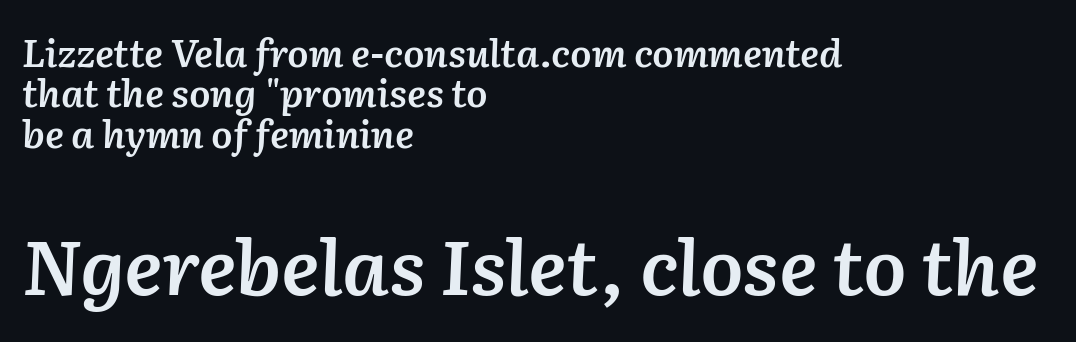
The image shows 77 px semibold type, italic (leaning right); set left-aligned, tight line spacing (1.06x), normal letter spacing, not underlined; the second (bottom) block is 2.03x larger; low stroke contrast and a medium x-height.
